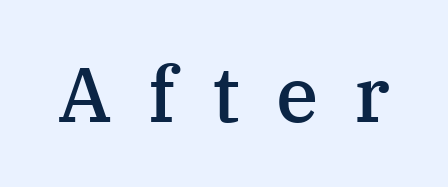
Posture: vertical. The passage shown has open, widely tracked lettering throughout. The rendering uses natural spacing where letterforms have individual widths. You can tell from the footed stems that serif type was used. The space directly below the letters is spotless.
